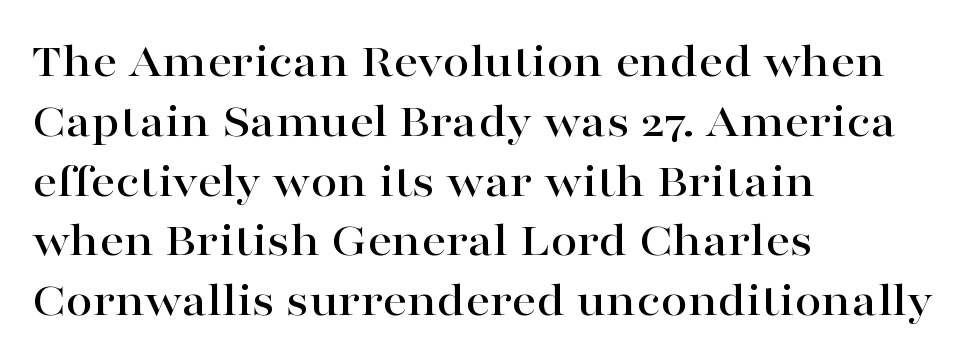
The image shows 49 px wide serif type, upright; set left-aligned, line spacing 1.22x, normal letter spacing, not underlined; high stroke contrast and a medium x-height.
